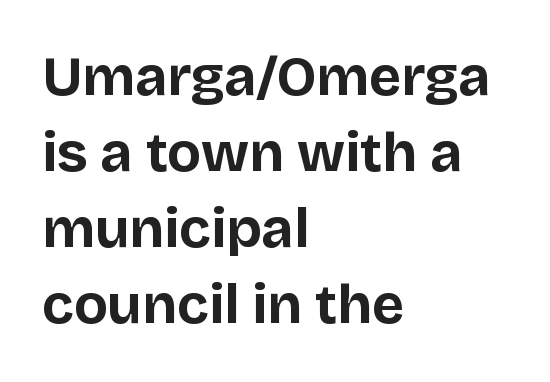
{"serif": "no", "italic": "no", "bold": "yes", "weight": "bold", "width": "normal", "stroke_contrast": "low", "x_height": "large", "monospaced": "no", "underline": "no", "align": "left", "line_spacing": "normal", "line_spacing_ratio": 1.36, "letter_spacing": "normal", "letter_spacing_em": 0.0, "glyph_px": 56}
